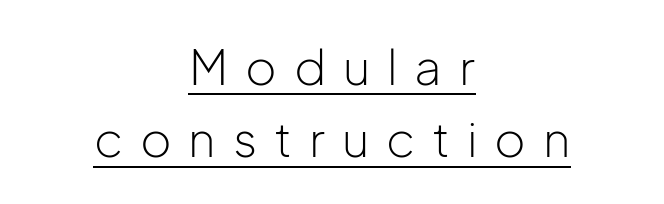
Q: Is the text bold? A: No.
Q: Is the text italic (slanted)? A: No, it is upright.
Q: Is the typeface a serif or a sans-serif typeface? A: Sans-serif.
Q: Is the text underlined? A: Yes.
Q: How is the paragraph aligned? A: Centered.
Q: Is the spacing between letters normal or unusually wide? A: Unusually wide.
Q: Is the spacing between lines tight, normal or loose? A: Normal.
Q: Width (condensed, normal, or wide)? A: Normal.
Q: Stroke contrast? A: Low.
Q: x-height? A: Medium.
Q: Monospaced? A: No.
